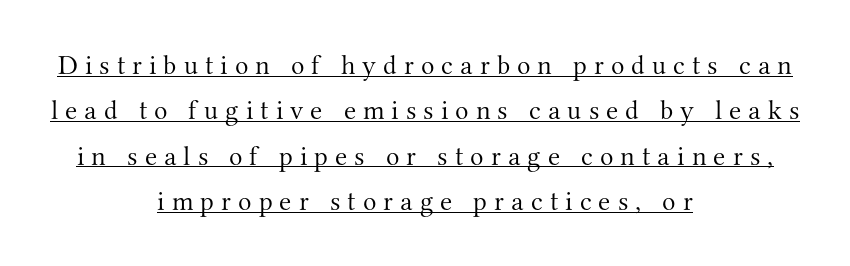
{"serif": "yes", "italic": "no", "bold": "no", "weight": "light", "width": "normal", "stroke_contrast": "medium", "x_height": "small", "monospaced": "no", "underline": "yes", "align": "center", "line_spacing": "normal", "line_spacing_ratio": 1.62, "letter_spacing": "wide", "letter_spacing_em": 0.25, "glyph_px": 28}
